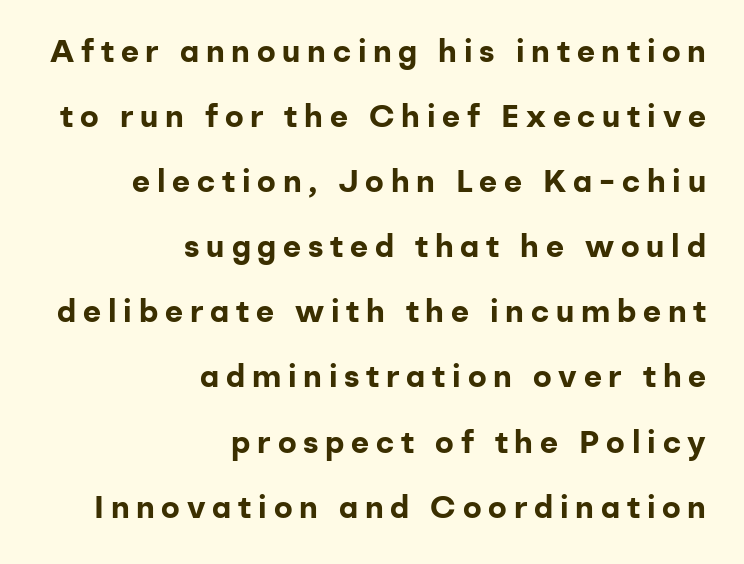
{"serif": "no", "italic": "no", "bold": "yes", "weight": "bold", "width": "normal", "stroke_contrast": "low", "x_height": "medium", "monospaced": "no", "underline": "no", "align": "right", "line_spacing": "loose", "line_spacing_ratio": 2.1, "letter_spacing": "wide", "letter_spacing_em": 0.22, "glyph_px": 31}
